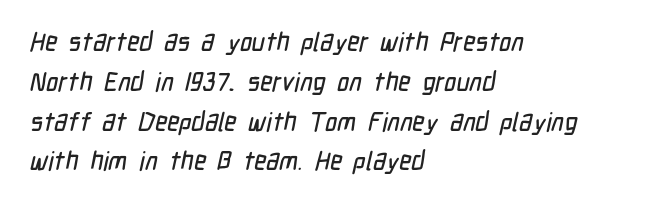
The image shows 26 px text type; set left-aligned, normal line spacing (1.53x), normal letter spacing, not underlined.
